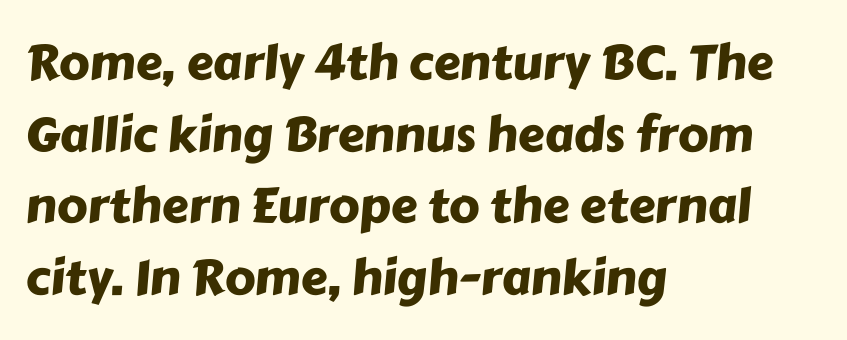
The image shows 48 px sans-serif type; set left-aligned, normal line spacing (1.49x), normal letter spacing, not underlined; low stroke contrast and a medium x-height.
